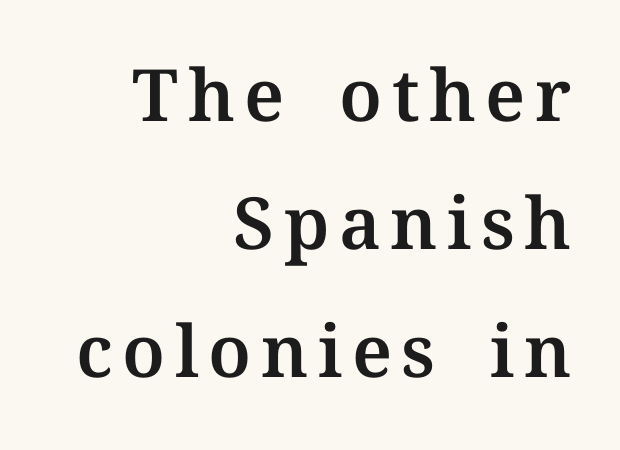
Q: Is the text italic (slanted)? A: No, it is upright.
Q: Is the typeface a serif or a sans-serif typeface? A: Serif.
Q: Is the text underlined? A: No.
Q: How is the paragraph aligned? A: Right-aligned.
Q: Width (condensed, normal, or wide)? A: Normal.
Q: Stroke contrast? A: Medium.
Q: x-height? A: Medium.
Q: Monospaced? A: No.
